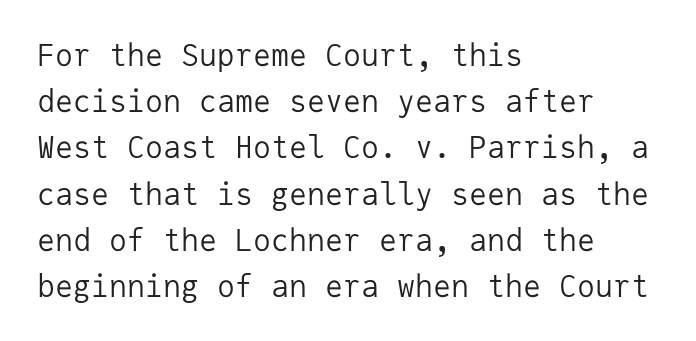
The image shows 30 px regular-weight sans-serif type, upright, monospaced; set left-aligned, normal line spacing (1.54x), normal letter spacing, not underlined; low stroke contrast and a medium x-height.
